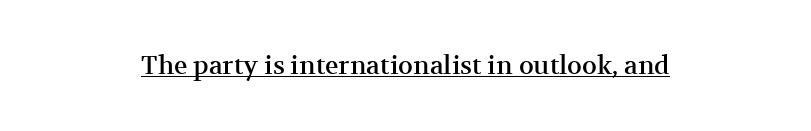
The image shows 25 px text type, upright; set centered, normal letter spacing, underlined.
